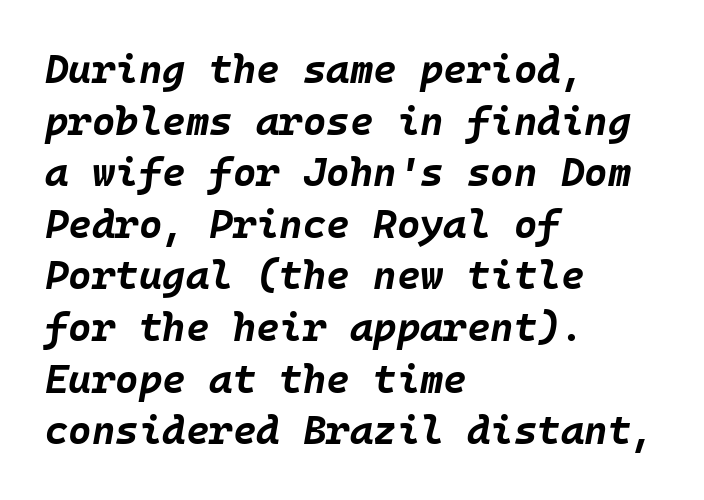
The image shows 40 px bold type, italic (leaning right); set left-aligned, normal line spacing (1.29x), normal letter spacing, not underlined; low stroke contrast and a large x-height.
